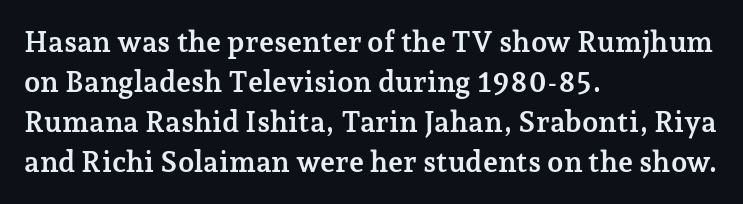
{"serif": "yes", "italic": "no", "bold": "yes", "weight": "semibold", "width": "normal", "stroke_contrast": "low", "x_height": "medium", "monospaced": "no", "underline": "no", "align": "left", "line_spacing": "normal", "line_spacing_ratio": 1.38, "letter_spacing": "normal", "letter_spacing_em": 0.0, "glyph_px": 29}
